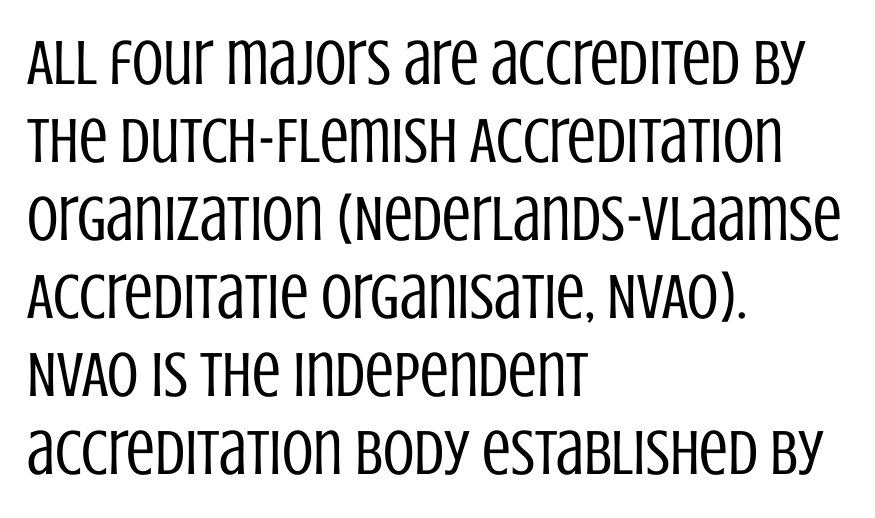
Think standard paragraph weight, or any step lighter than that. Do the characters align in a grid? No, the font is proportional. In CSS terms this would be text-align: left. How are the letters spaced? Ordinarily, with no added tracking. Characters remain perfectly vertical along every line. Grotesque or geometric, the face here clearly has no serifs.
